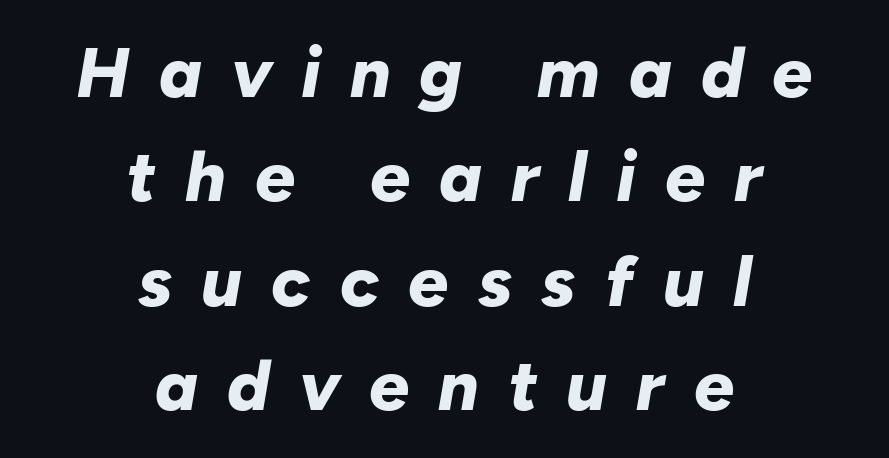
The image shows 71 px bold type, italic (leaning right); set centered, normal line spacing (1.47x), unusually wide letter spacing (+0.41 em), not underlined; low stroke contrast and a medium x-height.
